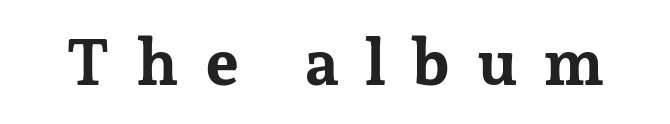
Q: Is the text bold? A: Yes.
Q: Is the text italic (slanted)? A: No, it is upright.
Q: Is the typeface a serif or a sans-serif typeface? A: Serif.
Q: Is the text underlined? A: No.
Q: Is the spacing between letters normal or unusually wide? A: Unusually wide.
Q: Width (condensed, normal, or wide)? A: Normal.
Q: Stroke contrast? A: Low.
Q: x-height? A: Medium.
Q: Monospaced? A: No.
